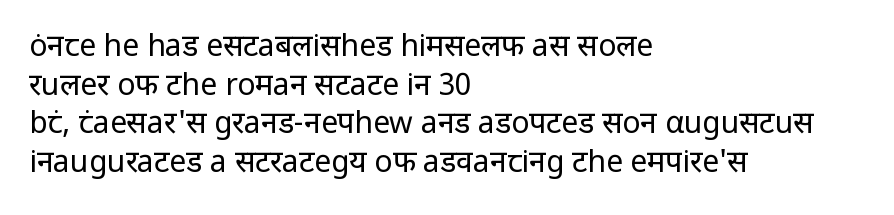
Q: Is the text bold? A: No.
Q: Is the text italic (slanted)? A: No, it is upright.
Q: Is the typeface a serif or a sans-serif typeface? A: Sans-serif.
Q: Is the text underlined? A: No.
Q: How is the paragraph aligned? A: Left-aligned.
Q: Is the spacing between letters normal or unusually wide? A: Normal.
Q: Is the spacing between lines tight, normal or loose? A: Normal.
Q: Width (condensed, normal, or wide)? A: Normal.
Q: Stroke contrast? A: Low.
Q: x-height? A: Medium.
Q: Monospaced? A: No.
